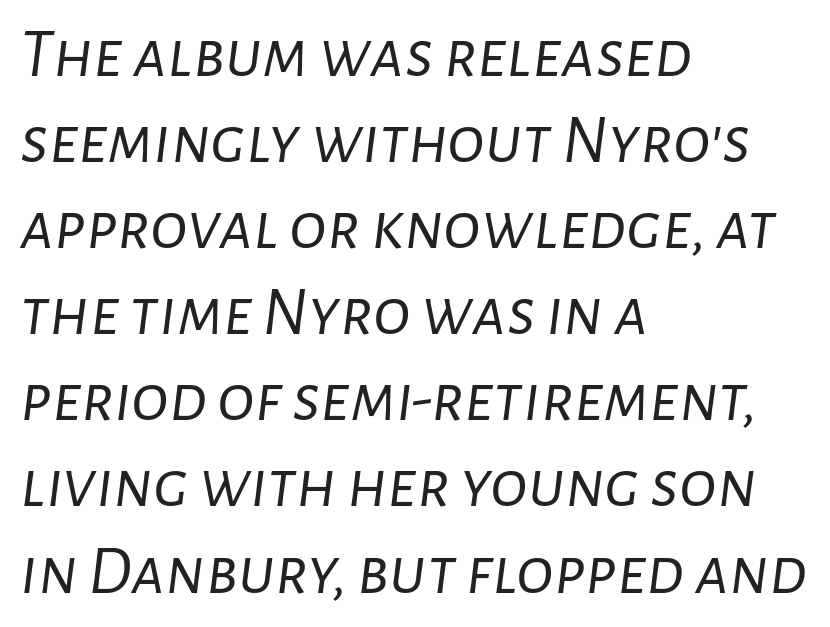
The image shows 70 px light type, italic (leaning right); set left-aligned, line spacing 1.23x, normal letter spacing, not underlined; low stroke contrast and a medium x-height.
